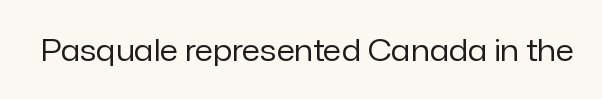
Nope, not italic — everything's standing straight. No letter is thick-stroked: the sample isn't bold. Plain, unruled lines of type. I'd call this a sans setting — the letters go barefoot. Here the designer chose a conventional face with non-uniform glyph widths. The tracking reads as untouched default to a designer's eye.
